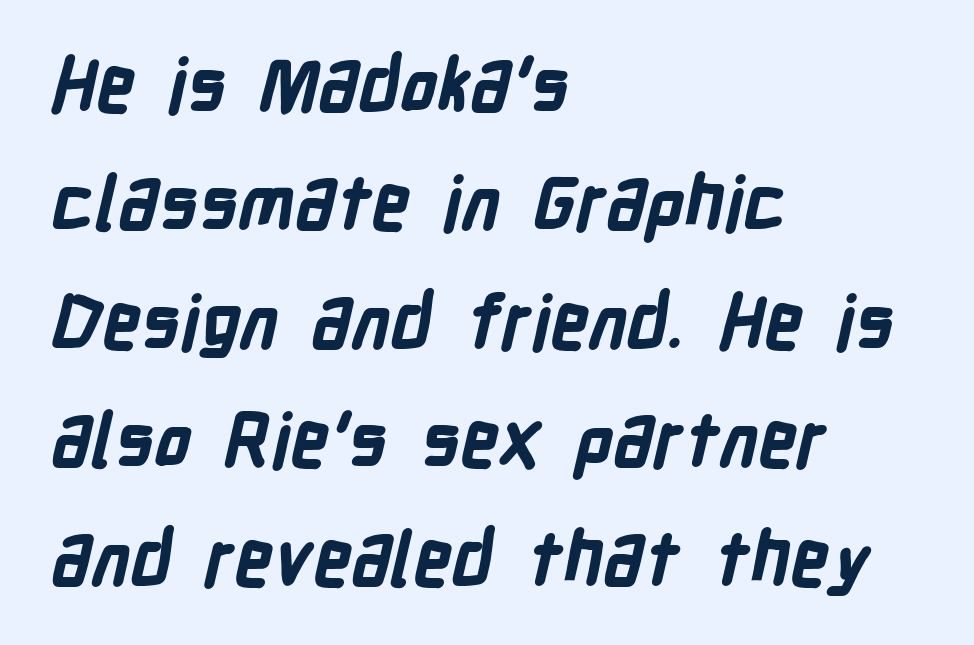
Examine the stroke ends and you'll find no serifs. The face used here is proportionally spaced, like ordinary book or web type. Heavy, bold letterforms. Leading: standard. Nobody drew a line under any word here. In CSS terms this would be text-align: left.
